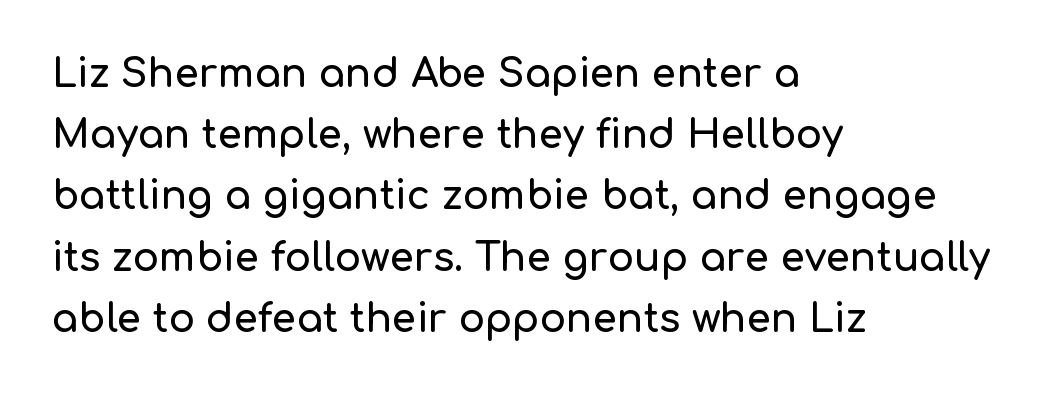
{"serif": "no", "italic": "no", "width": "normal", "stroke_contrast": "low", "x_height": "medium", "monospaced": "no", "underline": "no", "align": "left", "line_spacing": "normal", "line_spacing_ratio": 1.57, "letter_spacing": "normal", "letter_spacing_em": 0.0, "glyph_px": 39}
